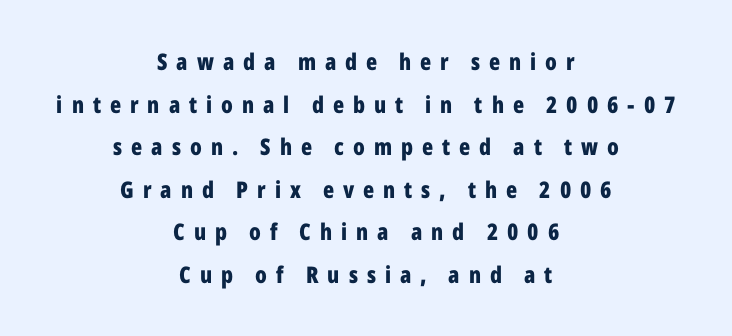
{"italic": "no", "bold": "yes", "underline": "no", "align": "center", "line_spacing_ratio": 1.85, "letter_spacing": "wide", "letter_spacing_em": 0.39, "glyph_px": 23}
